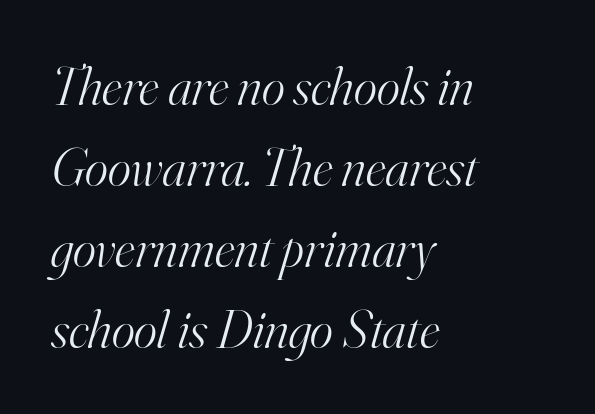
Underline: absent. Is this a sans? No — the strokes have serifs. Spacing verdict: proportional, widths tailored to each character. Notice how descenders clear the ascenders below comfortably — that's standard leading. Each word holds together tightly as a unit, with standard inter-letter gaps. Italic: yes, the glyphs are oblique.
